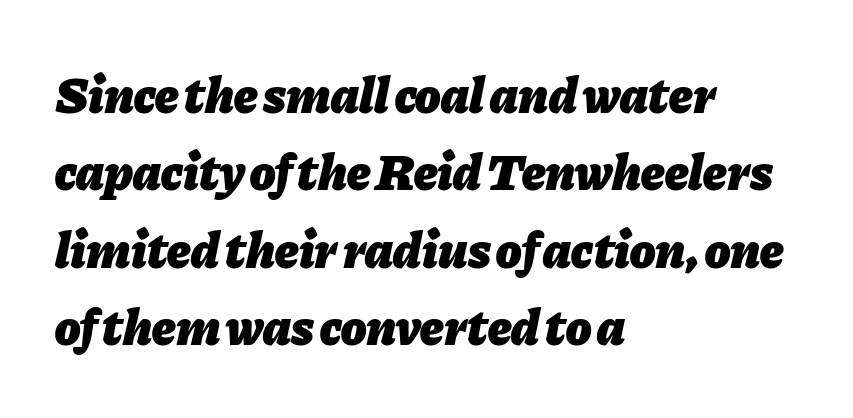
Q: Is the text bold? A: Yes.
Q: Is the text italic (slanted)? A: Yes, it leans right by about 11 degrees.
Q: Is the text underlined? A: No.
Q: How is the paragraph aligned? A: Left-aligned.
Q: Is the spacing between letters normal or unusually wide? A: Normal.
Q: Is the spacing between lines tight, normal or loose? A: Normal.
Q: Width (condensed, normal, or wide)? A: Normal.
Q: Stroke contrast? A: Low.
Q: x-height? A: Medium.
Q: Monospaced? A: No.
